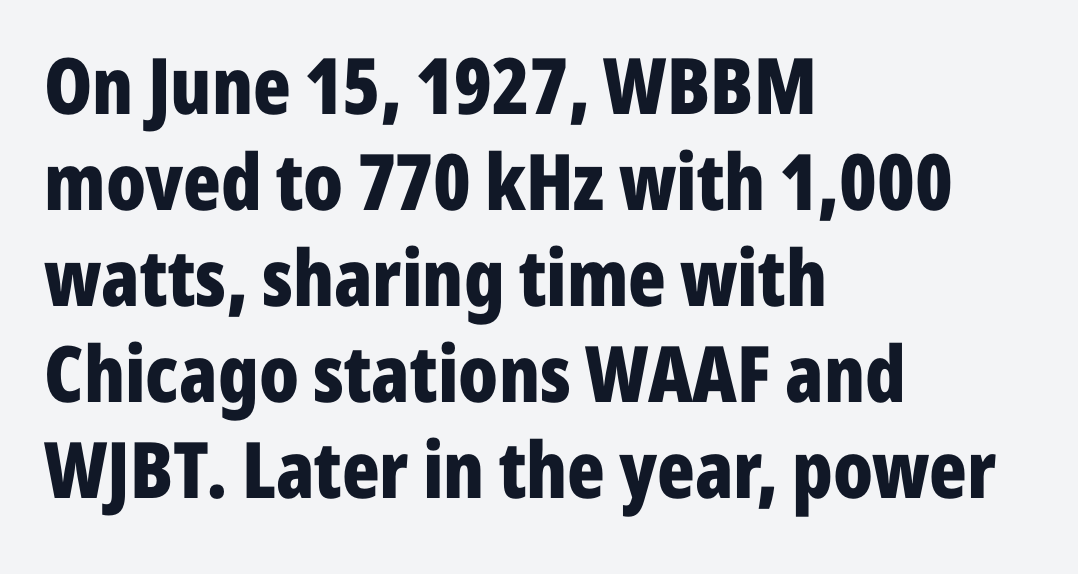
The image shows 78 px bold, condensed sans-serif type, upright; set left-aligned, line spacing 1.23x, normal letter spacing, not underlined; low stroke contrast and a medium x-height.
